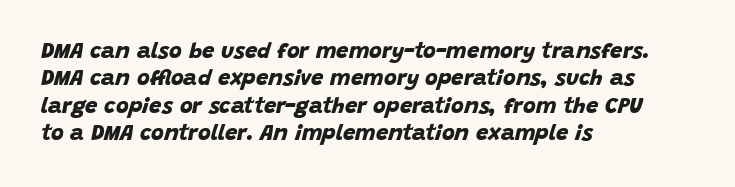
{"bold": "yes", "underline": "no", "align": "left", "line_spacing_ratio": 1.24, "letter_spacing": "normal", "letter_spacing_em": 0.0, "glyph_px": 22}
